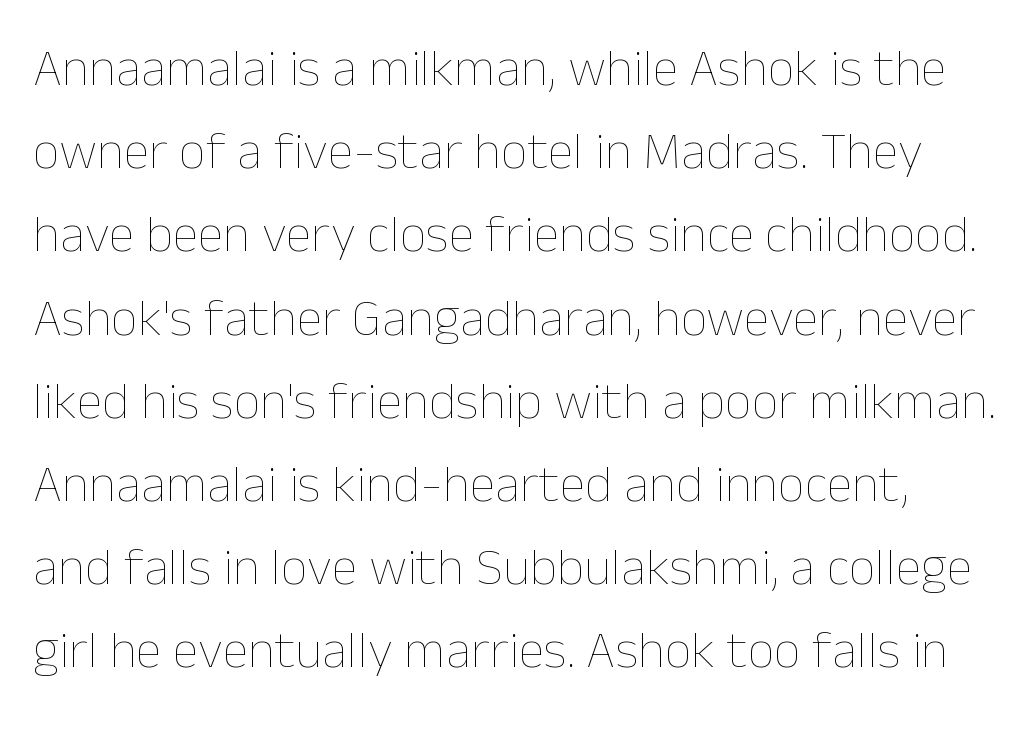
{"italic": "no", "bold": "no", "weight": "thin", "width": "normal", "stroke_contrast": "low", "x_height": "medium", "monospaced": "no", "underline": "no", "line_spacing": "normal", "line_spacing_ratio": 1.57, "letter_spacing": "normal", "letter_spacing_em": 0.0, "glyph_px": 53}
